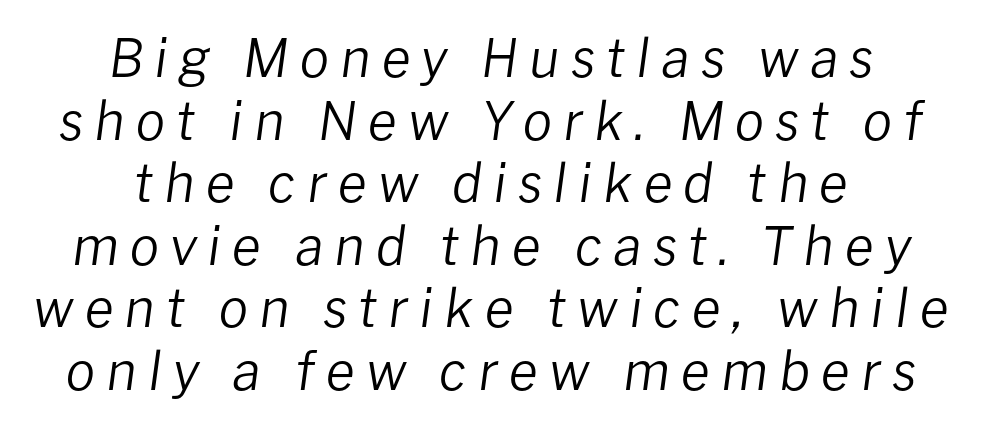
The image shows 53 px regular-weight type, italic (leaning right); set centered, line spacing 1.18x, unusually wide letter spacing (+0.21 em), not underlined; low stroke contrast and a medium x-height.
